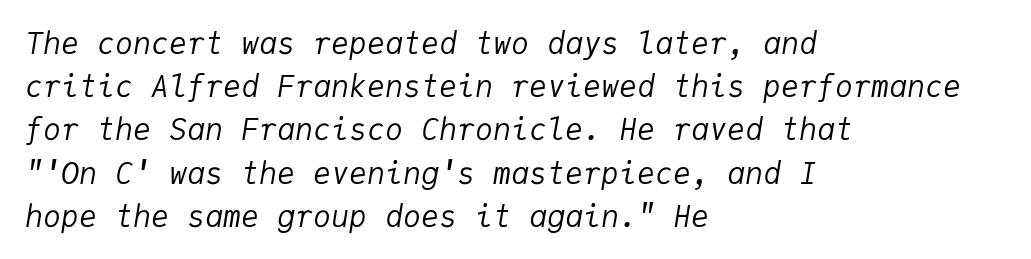
The image shows 30 px regular-weight type, italic (leaning right), monospaced; set left-aligned, normal line spacing (1.44x), normal letter spacing, not underlined; low stroke contrast and a medium x-height.
